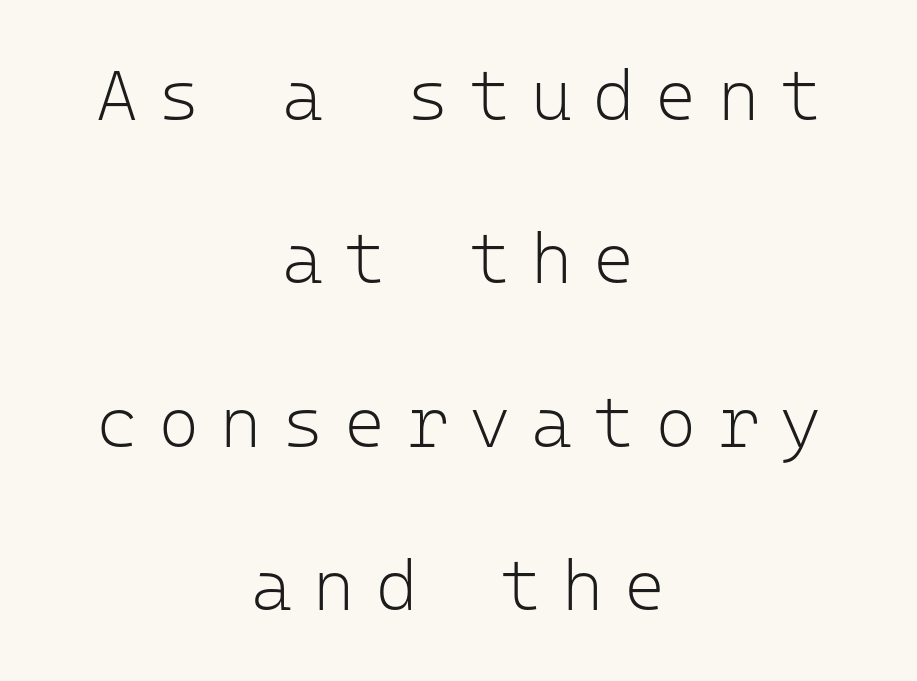
Q: Is the text bold? A: No.
Q: Is the text italic (slanted)? A: No, it is upright.
Q: Is the typeface a serif or a sans-serif typeface? A: Sans-serif.
Q: Is the text underlined? A: No.
Q: How is the paragraph aligned? A: Centered.
Q: Is the spacing between letters normal or unusually wide? A: Unusually wide.
Q: Is the spacing between lines tight, normal or loose? A: Loose.
Q: Width (condensed, normal, or wide)? A: Normal.
Q: Stroke contrast? A: Low.
Q: x-height? A: Medium.
Q: Monospaced? A: Yes.
